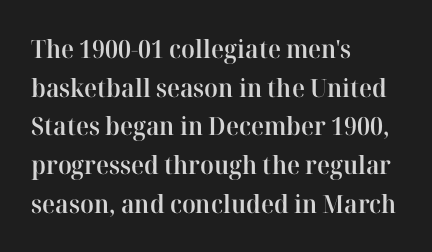
The image shows 25 px text type, upright; set left-aligned, normal line spacing (1.55x), normal letter spacing, not underlined.
